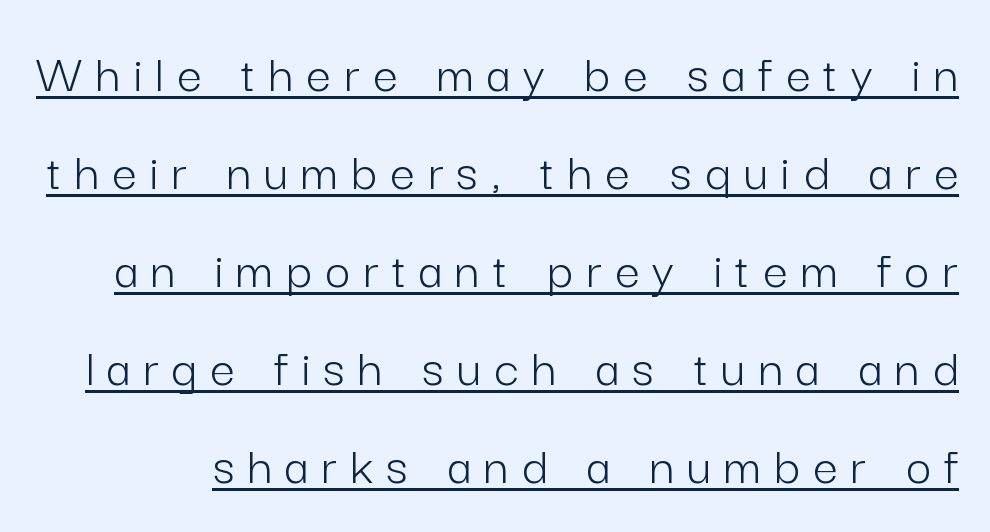
{"serif": "no", "italic": "no", "bold": "no", "weight": "light", "width": "normal", "stroke_contrast": "low", "x_height": "medium", "monospaced": "no", "underline": "yes", "line_spacing_ratio": 1.78, "letter_spacing": "wide", "letter_spacing_em": 0.24, "glyph_px": 55}
